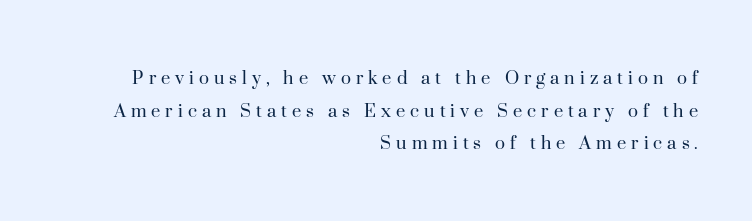
The image shows 21 px text type, upright; set right-aligned, normal line spacing (1.55x), unusually wide letter spacing (+0.24 em), not underlined.
